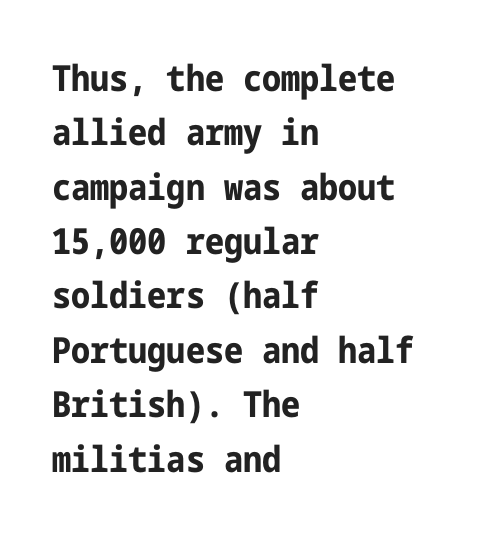
Its strokes are broad and dark, the hallmark of bold type. One glance says typical: line gaps are just what's usual. Ordinary non-slanted type is in use. In CSS terms this would be text-align: left.
